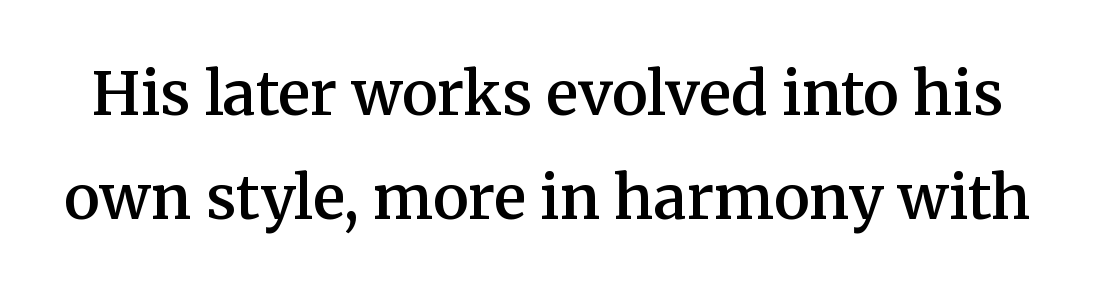
Q: Is the text bold? A: Semi-bold.
Q: Is the text italic (slanted)? A: No, it is upright.
Q: Is the typeface a serif or a sans-serif typeface? A: Serif.
Q: Is the text underlined? A: No.
Q: Is the spacing between letters normal or unusually wide? A: Normal.
Q: Width (condensed, normal, or wide)? A: Normal.
Q: Stroke contrast? A: Medium.
Q: x-height? A: Medium.
Q: Monospaced? A: No.
